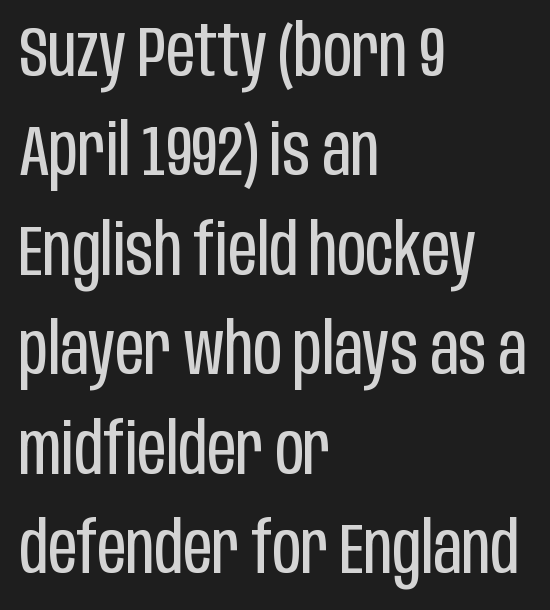
The tracking reads as untouched default to a designer's eye. Vertical strokes here are truly vertical. Stroke thickness stays within the range of a standard reading face or lighter. Are there feet on the stems? There aren't — it's a sans. Each line starts at the same left margin while the right side varies.
